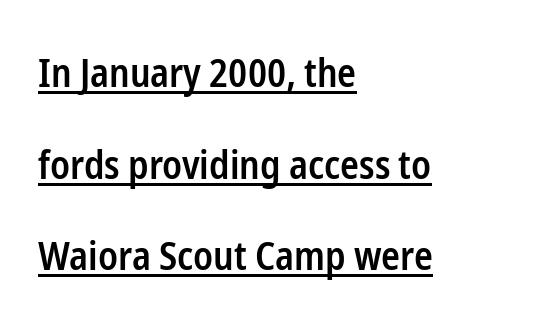
{"serif": "no", "italic": "no", "bold": "semi", "weight": "semibold", "width": "condensed", "stroke_contrast": "low", "x_height": "medium", "monospaced": "no", "underline": "yes", "align": "left", "line_spacing": "loose", "line_spacing_ratio": 2.35, "letter_spacing": "normal", "letter_spacing_em": 0.0, "glyph_px": 39}
